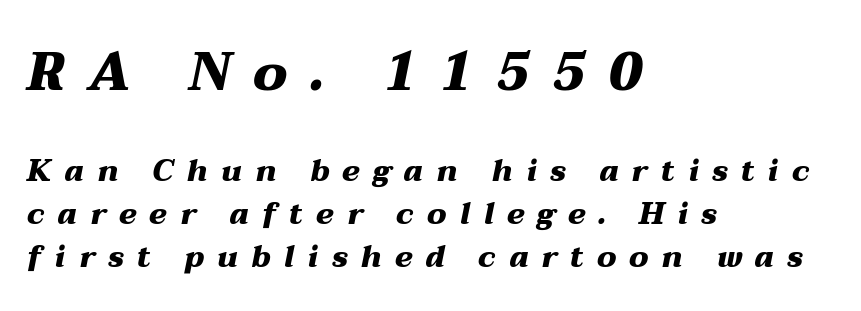
{"italic": "yes", "lean": "right", "slant_degrees": 12, "bold": "yes", "weight": "heavy", "width": "wide", "stroke_contrast": "medium", "x_height": "medium", "monospaced": "no", "underline": "no", "align": "left", "line_spacing": "normal", "line_spacing_ratio": 1.43, "letter_spacing": "wide", "letter_spacing_em": 0.43, "larger_block": "first", "size_ratio": 1.77, "glyph_px": 53}
